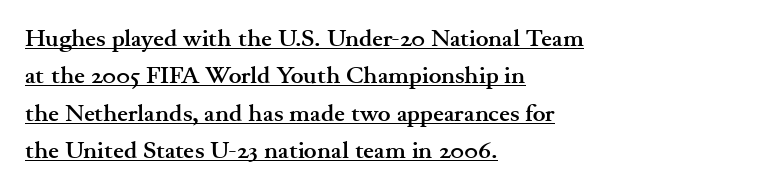
Look at the tracking — it's just the regular setting, nothing added. Every row of glyphs begins at an identical x-position on the left. Plenty of ink on the page — the face is bold. Summary of vertical rhythm: regular, with standard interline spacing.
